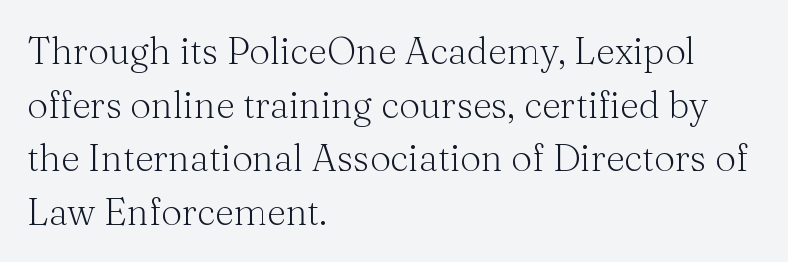
The image shows 37 px light serif type, upright; set left-aligned, normal line spacing (1.45x), normal letter spacing, not underlined; medium stroke contrast and a medium x-height.
